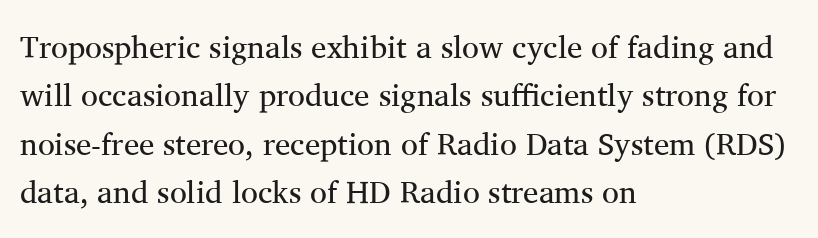
{"serif": "yes", "italic": "no", "bold": "no", "weight": "regular", "width": "normal", "stroke_contrast": "medium", "x_height": "medium", "monospaced": "no", "underline": "no", "align": "left", "line_spacing": "normal", "line_spacing_ratio": 1.56, "letter_spacing": "normal", "letter_spacing_em": 0.0, "glyph_px": 31}
